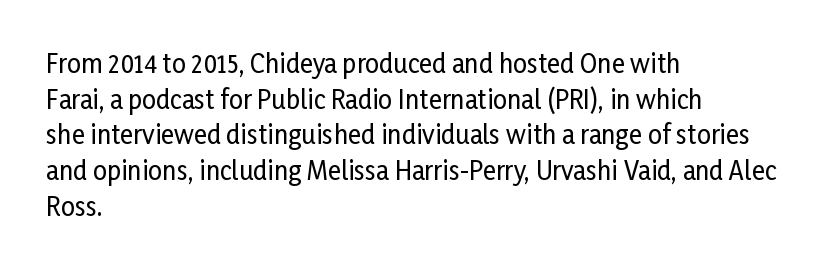
{"italic": "no", "underline": "no", "align": "left", "line_spacing": "normal", "line_spacing_ratio": 1.43, "letter_spacing": "normal", "letter_spacing_em": 0.0, "glyph_px": 25}
